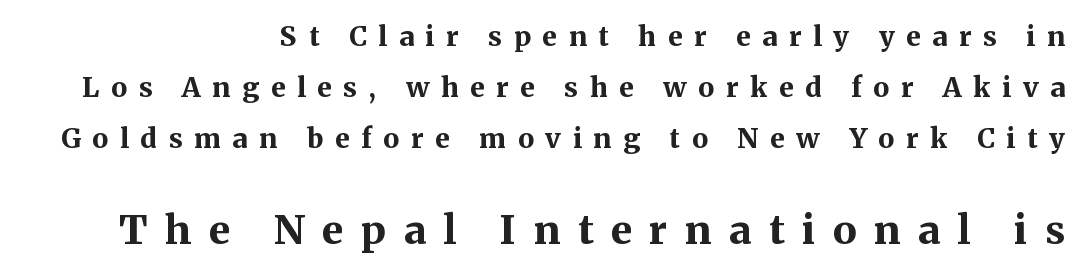
This sample uses a serif face. Glance below the letters and you will spot only blank space. Students, note that the glyphs here are deliberately spaced far apart. A typesetter would call this proportional, since set widths differ per character.
